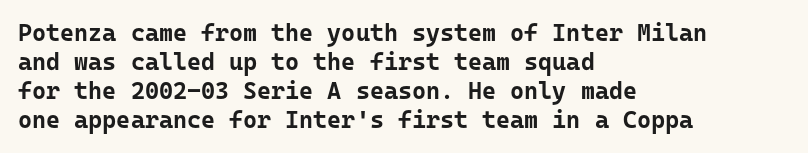
Q: Is the text bold? A: Yes.
Q: Is the text italic (slanted)? A: No, it is upright.
Q: Is the text underlined? A: No.
Q: How is the paragraph aligned? A: Left-aligned.
Q: Is the spacing between letters normal or unusually wide? A: Normal.
